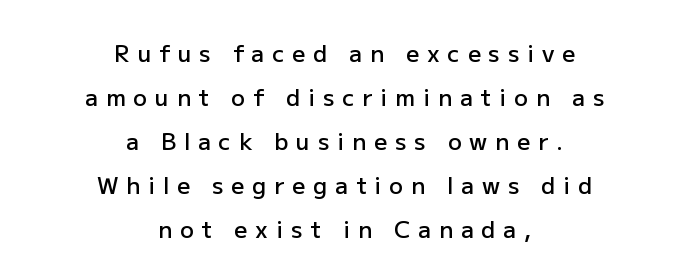
Q: Is the text bold? A: Semi-bold.
Q: Is the text italic (slanted)? A: No, it is upright.
Q: Is the text underlined? A: No.
Q: How is the paragraph aligned? A: Centered.
Q: Is the spacing between letters normal or unusually wide? A: Unusually wide.
Q: Is the spacing between lines tight, normal or loose? A: Loose.
